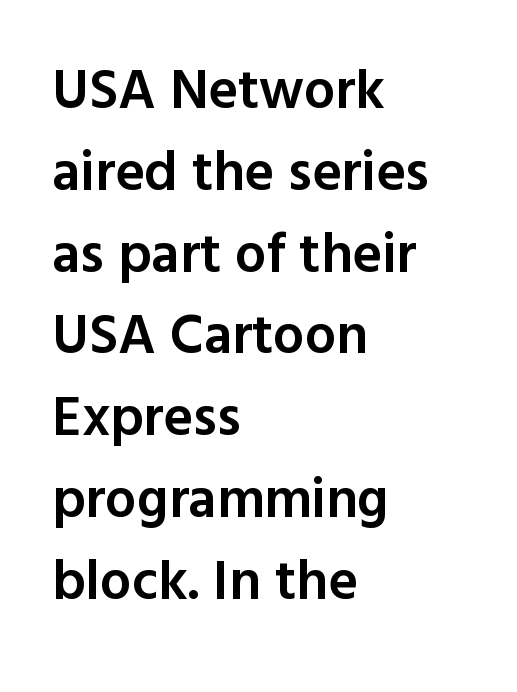
The passage shown stacks its lines at a standard gap. The foot of each line stays bare and open. Typeset ragged right — the left edge is the straight one. Characters follow at the spacing the type designer built in. Letterform terminals end flat and unadorned throughout the passage.
